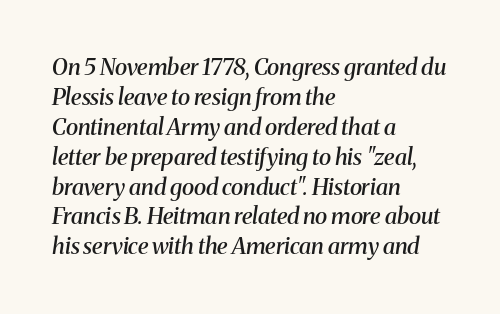
Q: Is the text bold? A: Semi-bold.
Q: Is the text italic (slanted)? A: Yes, it leans right by about 8 degrees.
Q: Is the text underlined? A: No.
Q: How is the paragraph aligned? A: Left-aligned.
Q: Is the spacing between letters normal or unusually wide? A: Normal.
Q: Is the spacing between lines tight, normal or loose? A: Normal.
